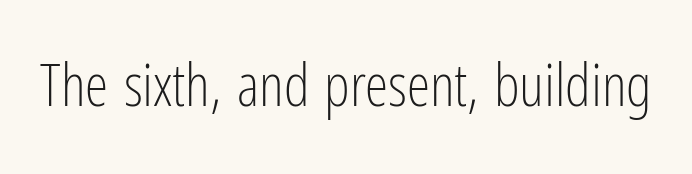
{"serif": "no", "italic": "no", "bold": "no", "weight": "light", "width": "condensed", "stroke_contrast": "low", "x_height": "medium", "monospaced": "no", "underline": "no", "letter_spacing": "normal", "letter_spacing_em": 0.0, "glyph_px": 59}
